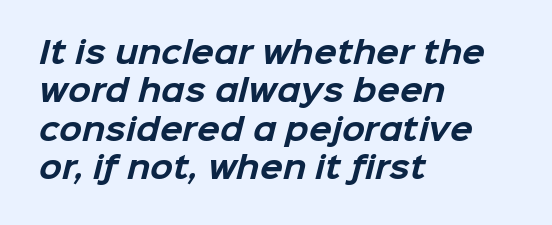
{"serif": "no", "bold": "yes", "weight": "bold", "width": "normal", "stroke_contrast": "low", "x_height": "medium", "monospaced": "no", "underline": "no", "align": "left", "line_spacing": "normal", "line_spacing_ratio": 1.28, "letter_spacing": "normal", "letter_spacing_em": 0.0, "glyph_px": 30}
